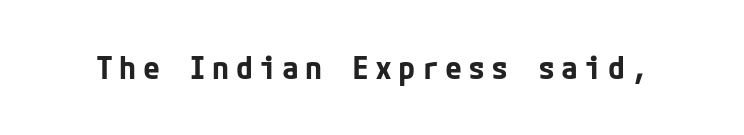
{"serif": "no", "italic": "no", "bold": "yes", "weight": "bold", "width": "normal", "stroke_contrast": "low", "x_height": "medium", "underline": "no", "letter_spacing": "wide", "letter_spacing_em": 0.2, "glyph_px": 31}
